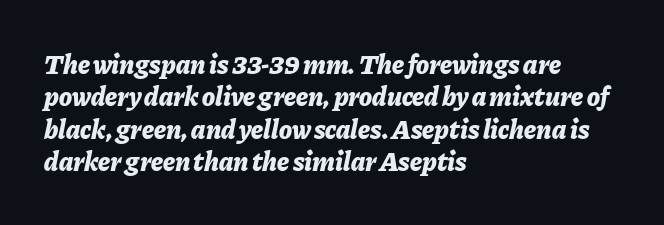
Plenty of ink on the page — the face is bold. If you drew a line through each stem, it would be angled. The letters sit at their default tracking, neither squeezed nor spread. Where is the straight margin? On the left. Beneath every word, the page is bare.
